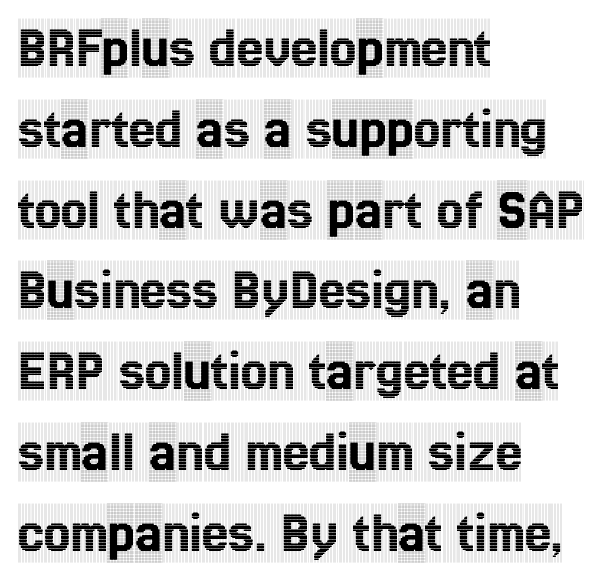
Only glyphs here, with clear space below each row. The passage shown has conventional tracking throughout. Each letter keeps its own natural width here, so spacing adapts to shape. Nope, not italic — everything's standing straight.
